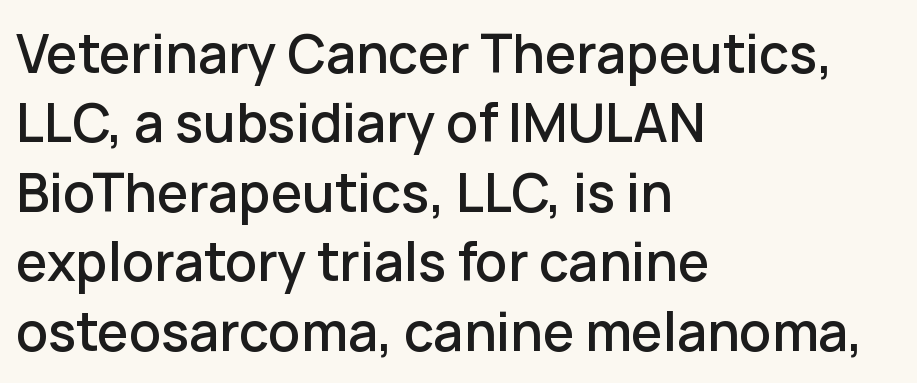
The image shows 53 px sans-serif type, upright; set left-aligned, normal line spacing (1.31x), normal letter spacing, not underlined; low stroke contrast and a medium x-height.
